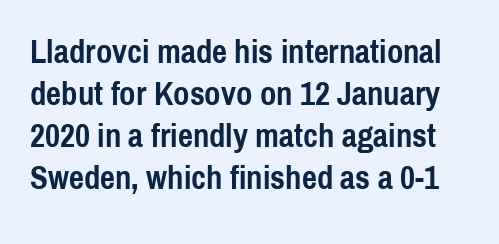
The image shows 33 px semibold, condensed sans-serif type, upright; set normal line spacing (1.27x), normal letter spacing, not underlined; a medium x-height.
